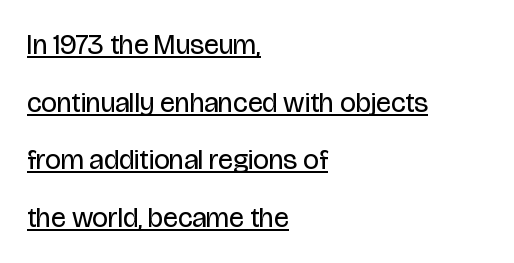
{"serif": "no", "italic": "no", "bold": "no", "weight": "regular", "width": "condensed", "stroke_contrast": "low", "x_height": "large", "monospaced": "no", "underline": "yes", "align": "left", "line_spacing": "loose", "line_spacing_ratio": 2.06, "letter_spacing": "normal", "letter_spacing_em": 0.0, "glyph_px": 28}
